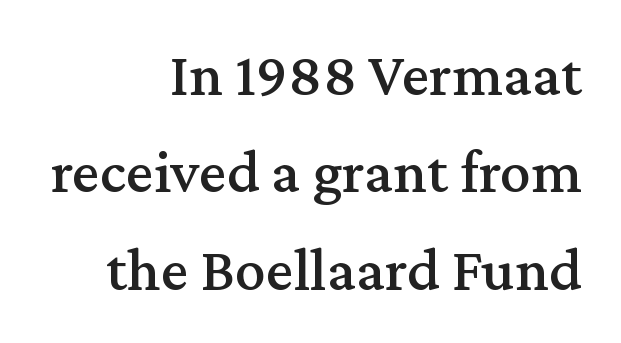
The vertical gap from one line to the next is medium. The zone under the glyphs is completely vacant. These lines are rendered in a variable-pitch font. Italic: no, the glyphs are upright roman. Old-style or modern, the face here clearly has serifs.
